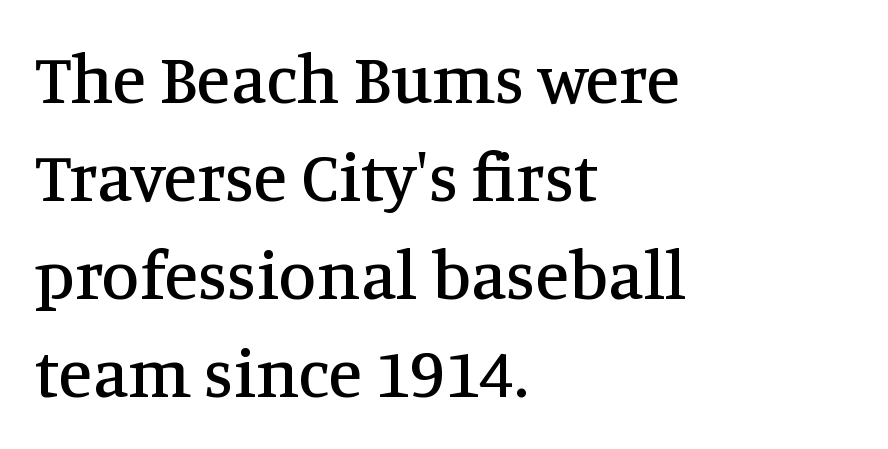
Spacing verdict: proportional, widths tailored to each character. It's the straight-up-and-down kind of type. The ragged edge is on the right, which tells us the setting is flush left. Rule under the text: the space is simply empty.
